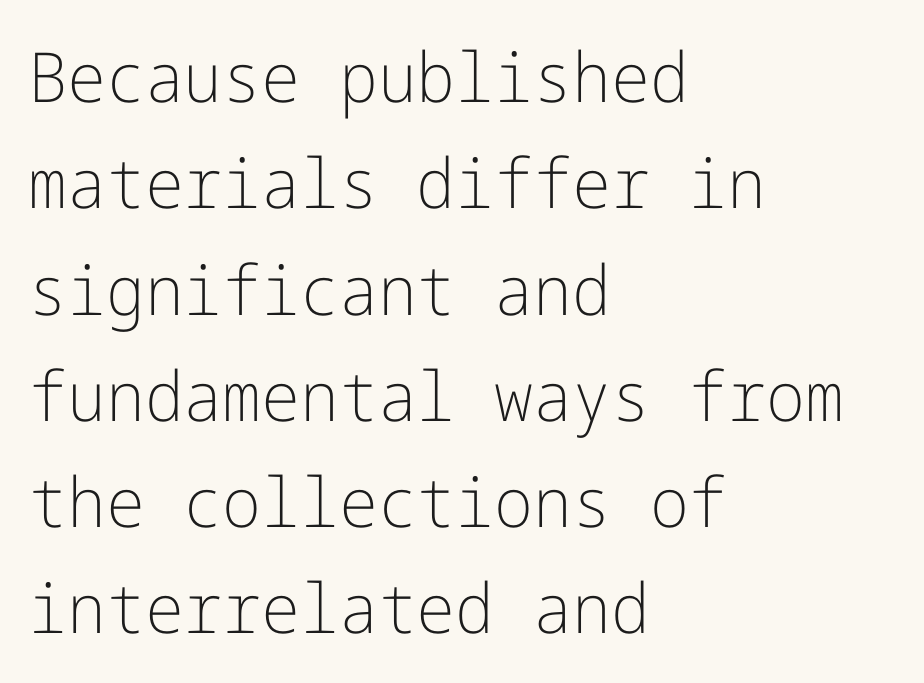
{"serif": "no", "italic": "no", "bold": "no", "weight": "light", "width": "normal", "stroke_contrast": "low", "x_height": "medium", "underline": "no", "align": "left", "line_spacing": "normal", "line_spacing_ratio": 1.54, "letter_spacing": "normal", "letter_spacing_em": 0.0, "glyph_px": 69}
